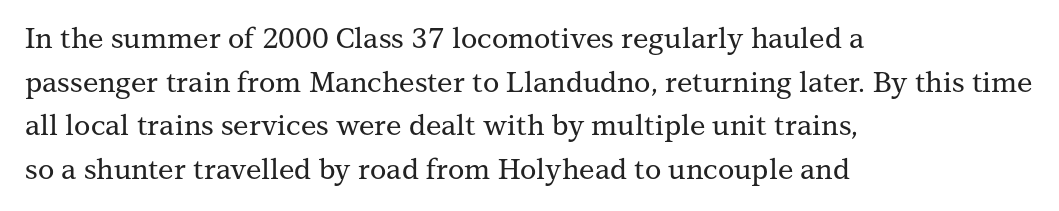
Q: Is the text italic (slanted)? A: No, it is upright.
Q: Is the typeface a serif or a sans-serif typeface? A: Serif.
Q: Is the text underlined? A: No.
Q: How is the paragraph aligned? A: Left-aligned.
Q: Is the spacing between letters normal or unusually wide? A: Normal.
Q: Is the spacing between lines tight, normal or loose? A: Normal.
Q: Width (condensed, normal, or wide)? A: Normal.
Q: Stroke contrast? A: Medium.
Q: x-height? A: Medium.
Q: Monospaced? A: No.
